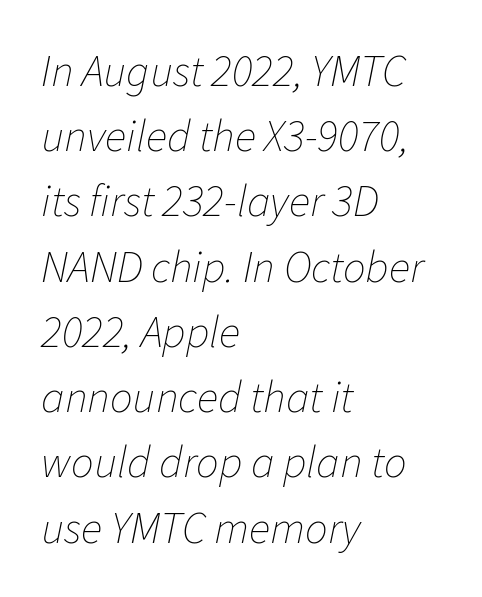
The image shows 45 px thin type, italic (leaning right); set left-aligned, normal line spacing (1.45x), normal letter spacing, not underlined; low stroke contrast and a medium x-height.
